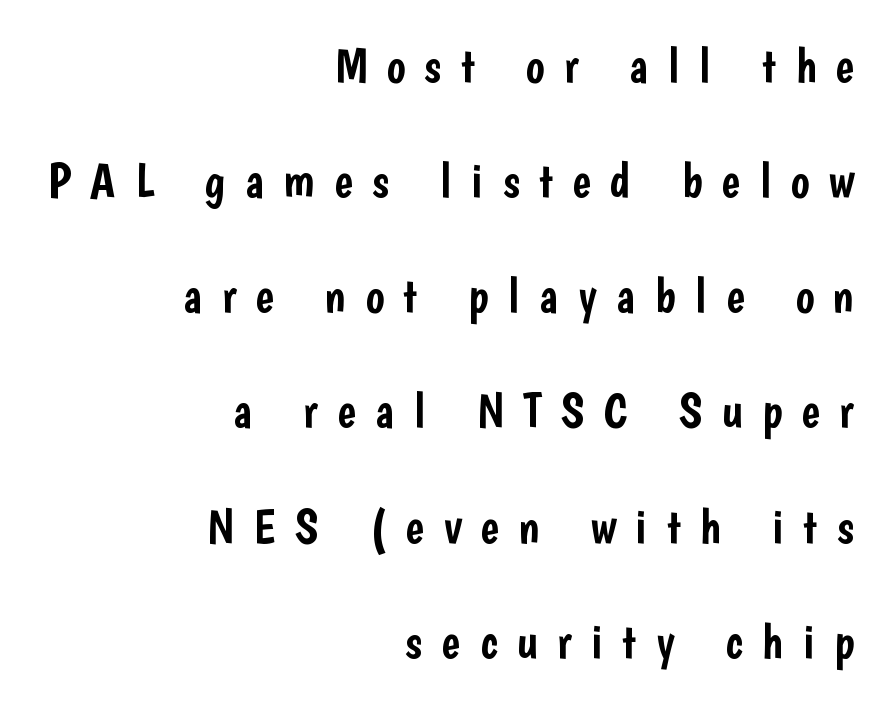
{"serif": "no", "italic": "no", "width": "condensed", "stroke_contrast": "low", "x_height": "medium", "monospaced": "no", "underline": "no", "align": "right", "line_spacing": "loose", "line_spacing_ratio": 2.35, "letter_spacing": "wide", "letter_spacing_em": 0.4, "glyph_px": 49}
